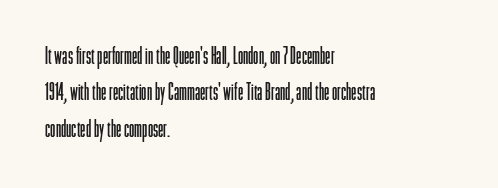
The foot of each line stays bare and open. These lines stack with their left ends in a neat column. Italic: no, the glyphs are upright roman. These lines sit exactly where default settings would place them.
